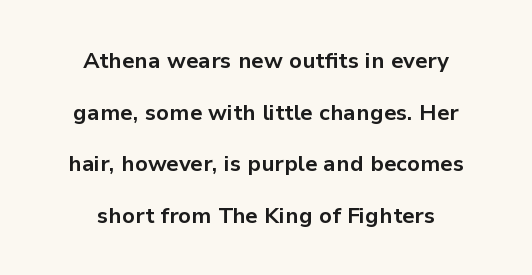
Tracking value appears to be zero — textbook default spacing. Lines of text with bare space underneath. How would I describe the line gaps? Wide and relaxed. This sample is center-justified, so both line endings float freely. Strokes here are thick enough to call this a true bold. Nope, not italic — everything's standing straight.
